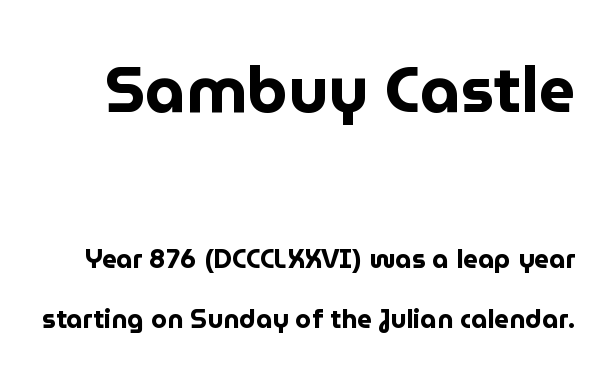
Q: Is the text bold? A: Yes.
Q: Is the text italic (slanted)? A: No, it is upright.
Q: Is the typeface a serif or a sans-serif typeface? A: Sans-serif.
Q: Is the text underlined? A: No.
Q: Is the spacing between letters normal or unusually wide? A: Normal.
Q: Is the spacing between lines tight, normal or loose? A: Loose.
Q: Which block of text is set in a larger size, the first (top) or the second (bottom)? A: The first (top) one.
Q: Width (condensed, normal, or wide)? A: Normal.
Q: Stroke contrast? A: Low.
Q: x-height? A: Medium.
Q: Monospaced? A: No.
